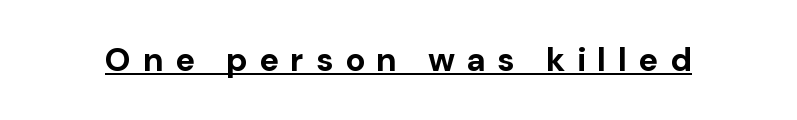
The letterforms stand isolated, each surrounded by extra space. Does the weight exceed regular? Yes, all the way to bold. Is this a fixed-width face? No — the glyphs have proportional, varying widths. To sum up the face: it is a sans, with no serifs. Italic: no, the glyphs are upright roman.
